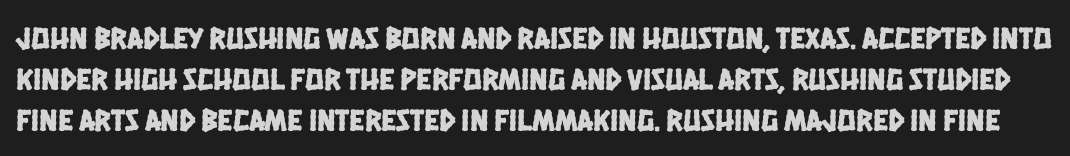
Q: Is the typeface a serif or a sans-serif typeface? A: Sans-serif.
Q: Is the text underlined? A: No.
Q: Is the spacing between letters normal or unusually wide? A: Normal.
Q: Is the spacing between lines tight, normal or loose? A: Normal.
Q: Width (condensed, normal, or wide)? A: Condensed.
Q: Stroke contrast? A: Low.
Q: x-height? A: Large.
Q: Monospaced? A: No.
